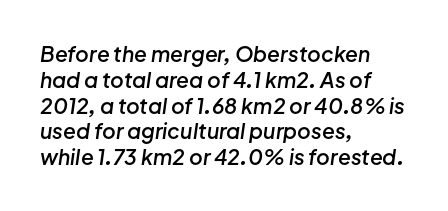
Teacher's note: observe the even left margin — that is flush-left alignment. This rendering features lettering with no underline. Summary of weight: moderately heavy, a semibold. The type is set solid horizontally, with unmodified tracking.
